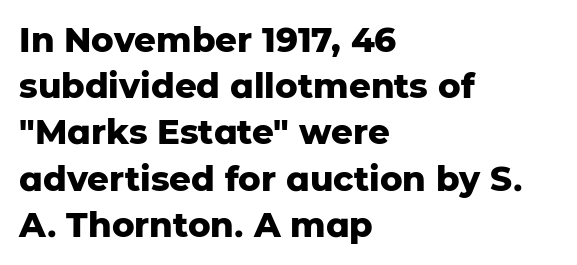
The image shows 34 px heavy sans-serif type, upright; set left-aligned, normal line spacing (1.36x), normal letter spacing, not underlined; low stroke contrast and a medium x-height.
